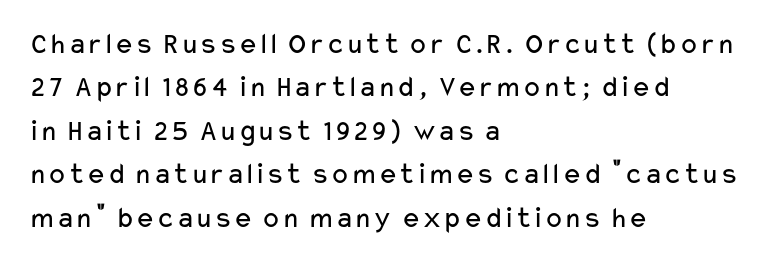
{"serif": "no", "italic": "no", "bold": "no", "weight": "regular", "width": "wide", "stroke_contrast": "low", "x_height": "medium", "monospaced": "no", "underline": "no", "align": "left", "line_spacing": "normal", "line_spacing_ratio": 1.45, "letter_spacing": "normal", "letter_spacing_em": 0.0, "glyph_px": 30}
